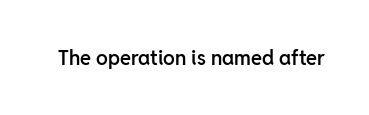
The image shows 20 px text type, upright; set normal letter spacing, not underlined.
